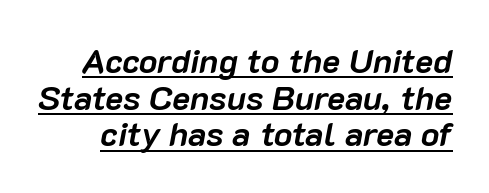
Tracking value appears to be zero — textbook default spacing. Is there much room between lines? No — they nearly touch. This is underlined copy, the kind a proofreader might mark for attention. Yep, that's italic — everything's leaning. Is the type bold? Yes — the strokes are clearly thick and heavy. Looks like regular typesetting: each glyph gets only the width it needs.
